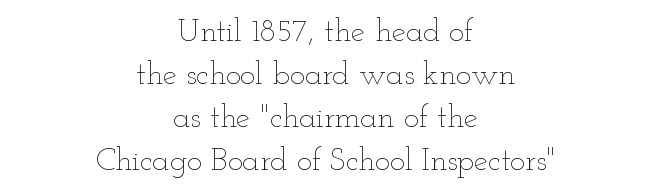
Q: Is the text bold? A: No.
Q: Is the text italic (slanted)? A: No, it is upright.
Q: Is the text underlined? A: No.
Q: How is the paragraph aligned? A: Centered.
Q: Is the spacing between letters normal or unusually wide? A: Normal.
Q: Is the spacing between lines tight, normal or loose? A: Normal.
Q: Width (condensed, normal, or wide)? A: Wide.
Q: Stroke contrast? A: Low.
Q: x-height? A: Small.
Q: Monospaced? A: No.
